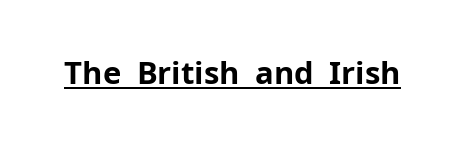
{"serif": "no", "italic": "no", "bold": "yes", "weight": "bold", "width": "normal", "stroke_contrast": "low", "x_height": "medium", "monospaced": "no", "underline": "yes", "letter_spacing": "normal", "letter_spacing_em": 0.0, "glyph_px": 31}
